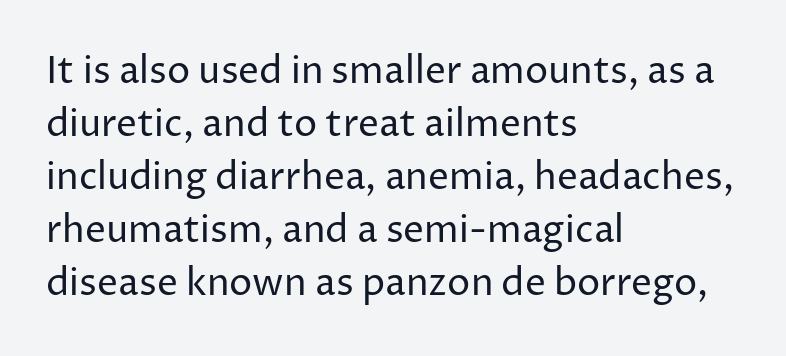
Q: Is the text bold? A: No.
Q: Is the text italic (slanted)? A: No, it is upright.
Q: Is the typeface a serif or a sans-serif typeface? A: Sans-serif.
Q: Is the text underlined? A: No.
Q: How is the paragraph aligned? A: Left-aligned.
Q: Is the spacing between letters normal or unusually wide? A: Normal.
Q: Is the spacing between lines tight, normal or loose? A: Normal.
Q: Width (condensed, normal, or wide)? A: Normal.
Q: Stroke contrast? A: Low.
Q: x-height? A: Medium.
Q: Monospaced? A: No.
